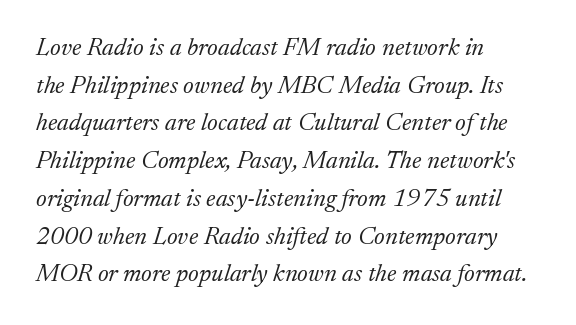
The passage shown leans; its letterforms are oblique. This rendering features lettering with no underline. Does the copy run flush right? No — it runs flush left. Here the glyphs are tracked normally, forming tight word shapes.
